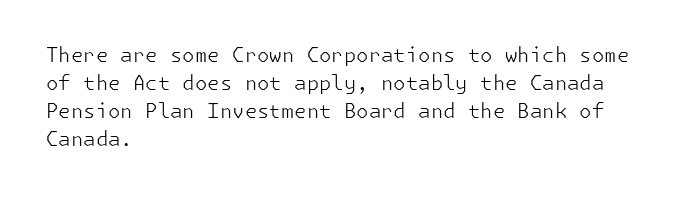
A roman cut, with each character standing at attention. Compared with a centered layout, this one pins lines to the left instead. Evenly set lines give the paragraph a standard silhouette. Heft: none added — not bold. The baseline area is clear.
